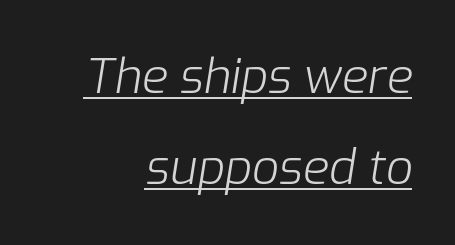
The image shows 48 px light type, italic (leaning right); set right-aligned, loose line spacing (1.9x), normal letter spacing, underlined; low stroke contrast and a medium x-height.
